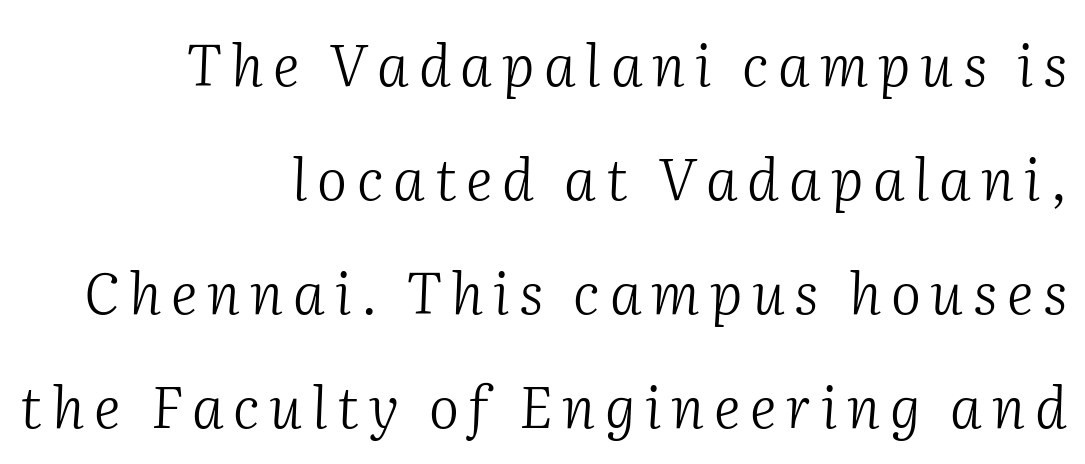
The image shows 57 px light serif type, italic (leaning right); set right-aligned, loose line spacing (2.0x), not underlined; medium stroke contrast and a medium x-height.
